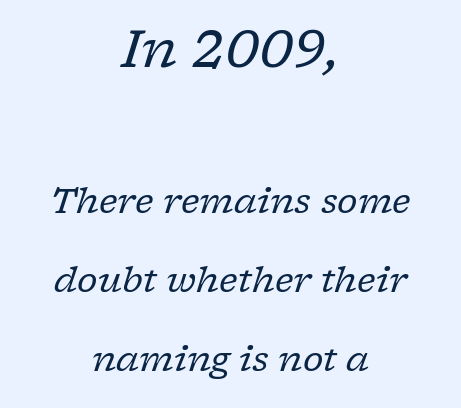
Q: Is the text bold? A: No.
Q: Is the text italic (slanted)? A: Yes, it leans right by about 17 degrees.
Q: Is the typeface a serif or a sans-serif typeface? A: Serif.
Q: Is the text underlined? A: No.
Q: How is the paragraph aligned? A: Centered.
Q: Is the spacing between letters normal or unusually wide? A: Normal.
Q: Is the spacing between lines tight, normal or loose? A: Loose.
Q: Which block of text is set in a larger size, the first (top) or the second (bottom)? A: The first (top) one.
Q: Width (condensed, normal, or wide)? A: Normal.
Q: Stroke contrast? A: Low.
Q: x-height? A: Medium.
Q: Monospaced? A: No.
